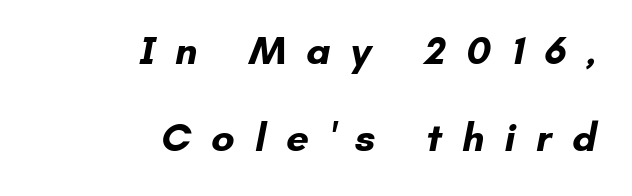
The image shows 40 px bold sans-serif type; set right-aligned, loose line spacing (2.18x), unusually wide letter spacing (+0.5 em), not underlined; low stroke contrast and a small x-height.
